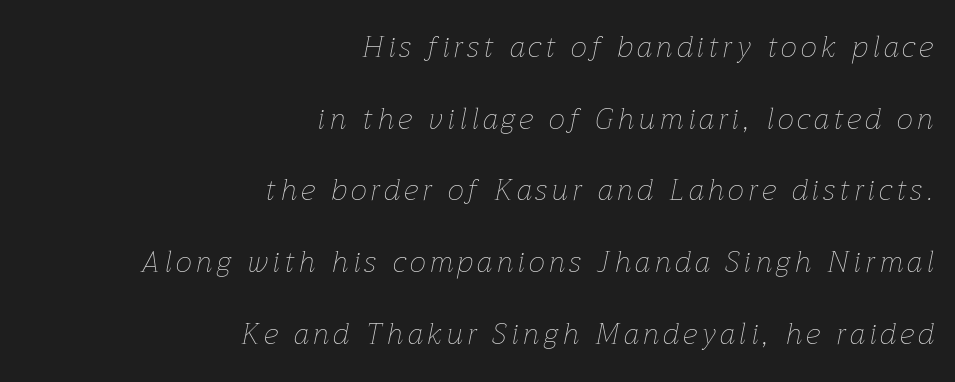
The image shows 29 px thin type, italic (leaning right); set right-aligned, loose line spacing (2.47x), not underlined; low stroke contrast and a medium x-height.
